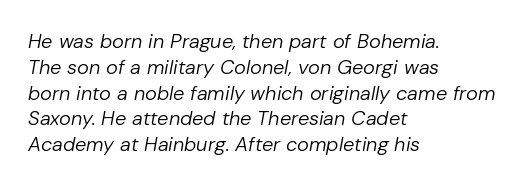
The image shows 20 px text type, italic (leaning right); set left-aligned, normal line spacing (1.29x), normal letter spacing, not underlined.
